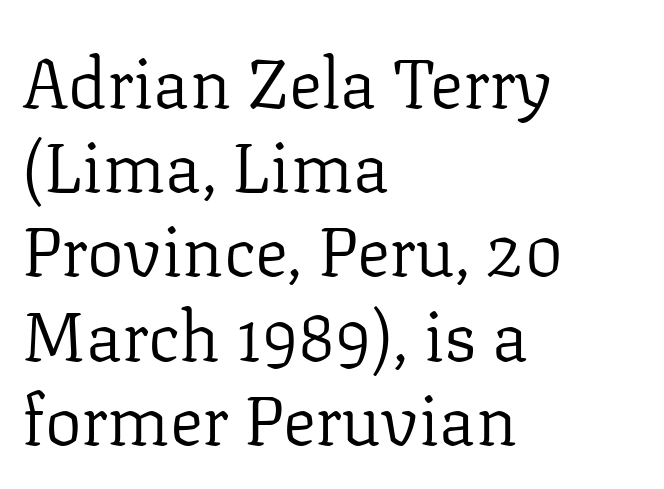
{"serif": "yes", "italic": "no", "bold": "no", "weight": "regular", "width": "normal", "stroke_contrast": "low", "x_height": "medium", "monospaced": "no", "underline": "no", "align": "left", "line_spacing_ratio": 1.22, "letter_spacing": "normal", "letter_spacing_em": 0.0, "glyph_px": 69}
